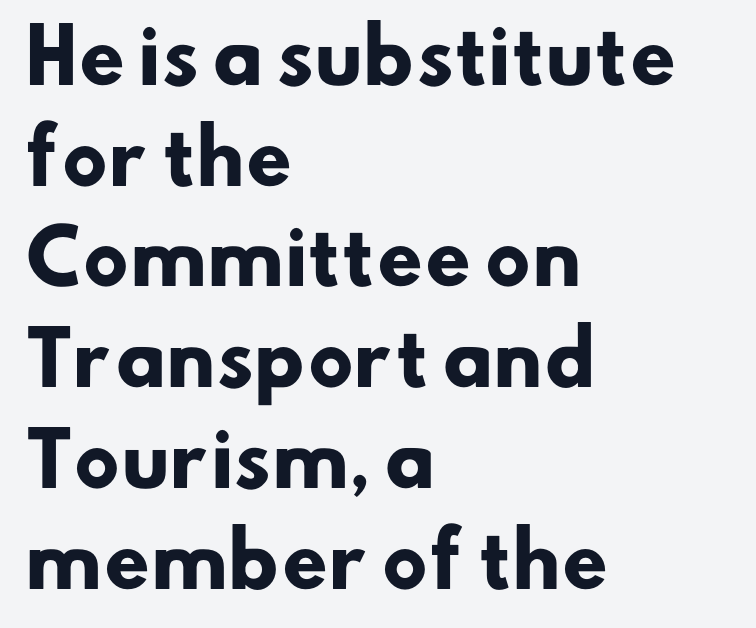
Q: Is the text bold? A: Yes.
Q: Is the typeface a serif or a sans-serif typeface? A: Sans-serif.
Q: Is the text underlined? A: No.
Q: How is the paragraph aligned? A: Left-aligned.
Q: Is the spacing between letters normal or unusually wide? A: Normal.
Q: Is the spacing between lines tight, normal or loose? A: Normal.
Q: Width (condensed, normal, or wide)? A: Normal.
Q: Stroke contrast? A: Low.
Q: x-height? A: Small.
Q: Monospaced? A: No.
